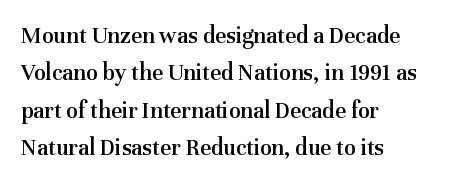
Summary of vertical rhythm: regular, with standard interline spacing. Do the letters lean? They stand straight. The passage is arranged the way most books set body copy — flush left. Bare-footed words on every line. The gaps between neighbouring characters are ordinary and unremarkable.
